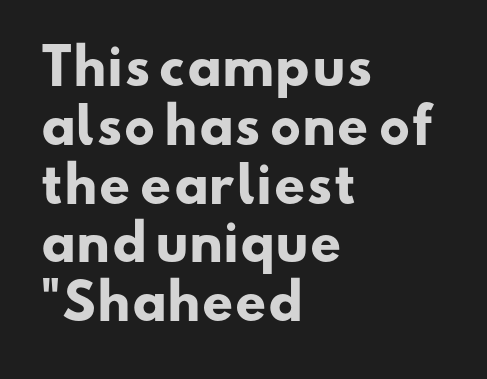
{"serif": "no", "bold": "yes", "weight": "heavy", "width": "wide", "stroke_contrast": "low", "x_height": "small", "monospaced": "no", "underline": "no", "align": "left", "line_spacing_ratio": 1.2, "letter_spacing": "normal", "letter_spacing_em": 0.0, "glyph_px": 49}
